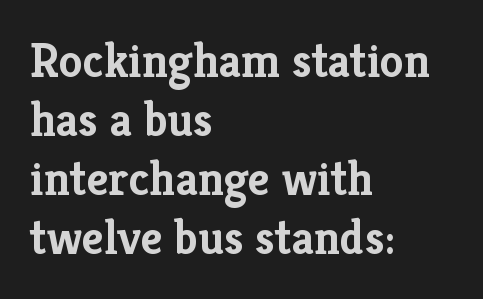
Q: Is the text bold? A: Yes.
Q: Is the text italic (slanted)? A: No, it is upright.
Q: Is the typeface a serif or a sans-serif typeface? A: Serif.
Q: Is the text underlined? A: No.
Q: How is the paragraph aligned? A: Left-aligned.
Q: Is the spacing between letters normal or unusually wide? A: Normal.
Q: Width (condensed, normal, or wide)? A: Normal.
Q: Stroke contrast? A: Low.
Q: x-height? A: Medium.
Q: Monospaced? A: No.
